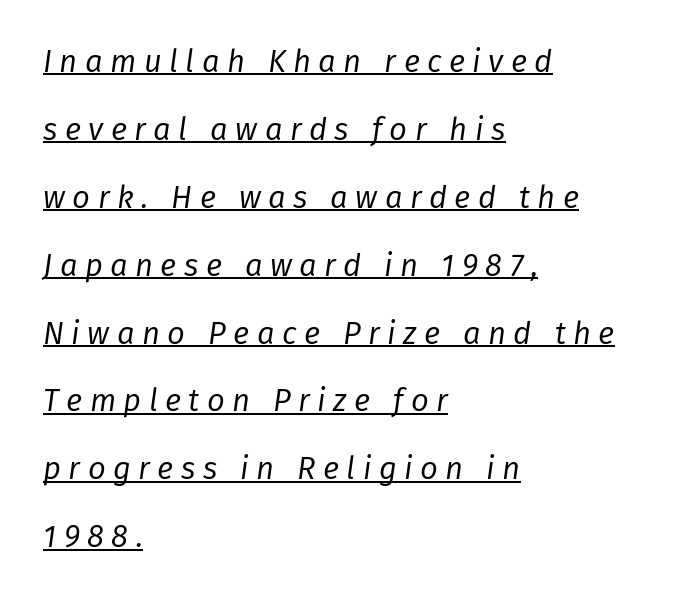
Heaviness? Minimal to ordinary, like unemphasized prose. This is oblique type, the kind used for emphasis or titles. Leading is clearly above the norm, producing a sparse column. These lines are rendered in a variable-pitch font. The horizontal fit of the characters is loose and conspicuously gappy.
